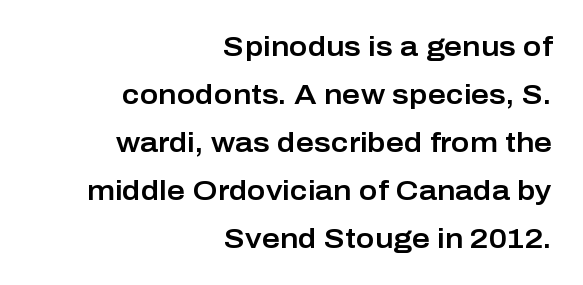
The specimen omits any rule beneath the text block's lines. Each line ends at the same right margin while the left side varies. Note the varied advance widths — an 'i' is clearly narrower than an 'm'. If you drew a line through each stem, it would be perfectly vertical. This sample uses plain, unmodified letter spacing.
